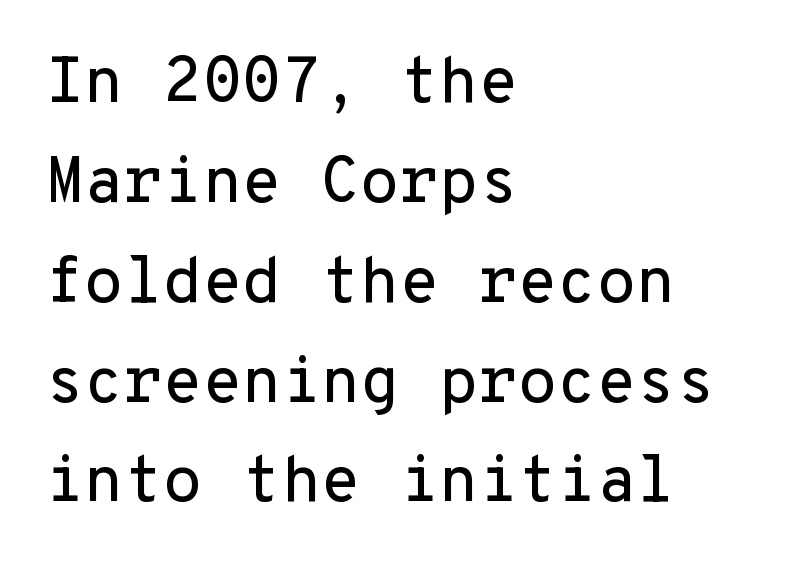
The image shows 64 px sans-serif type, upright, monospaced; set left-aligned, normal line spacing (1.56x), normal letter spacing, not underlined; low stroke contrast and a medium x-height.
